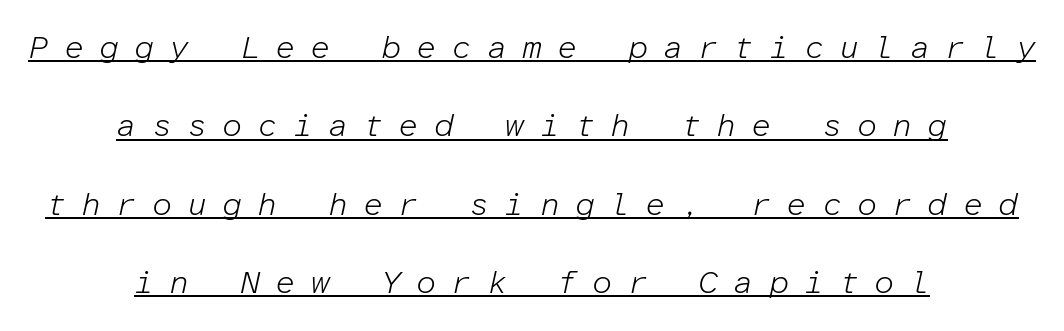
Horizontal alignment here is central, giving a formal, balanced look. This sample trades compactness for vertical openness between lines. In terms of letterspacing, this is a distinctly airy, spread setting. The passage shown is typed in a monospace face where columns stay perfectly aligned. This rendering features underlined lettering.
